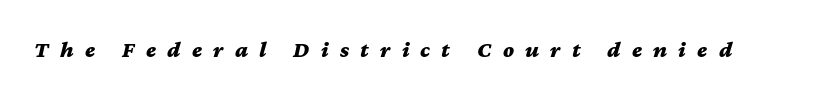
{"italic": "yes", "lean": "right", "slant_degrees": 12, "bold": "yes", "underline": "no", "letter_spacing": "wide", "letter_spacing_em": 0.49, "glyph_px": 23}
